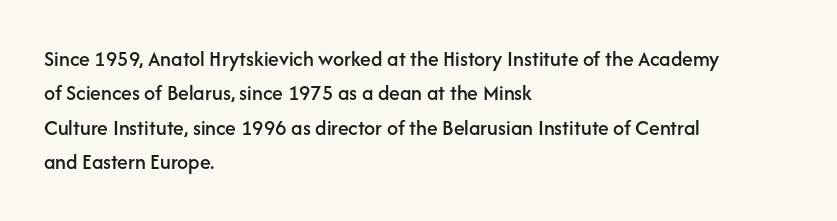
The image shows 22 px text type, upright; set left-aligned, normal line spacing (1.56x), normal letter spacing, not underlined.
